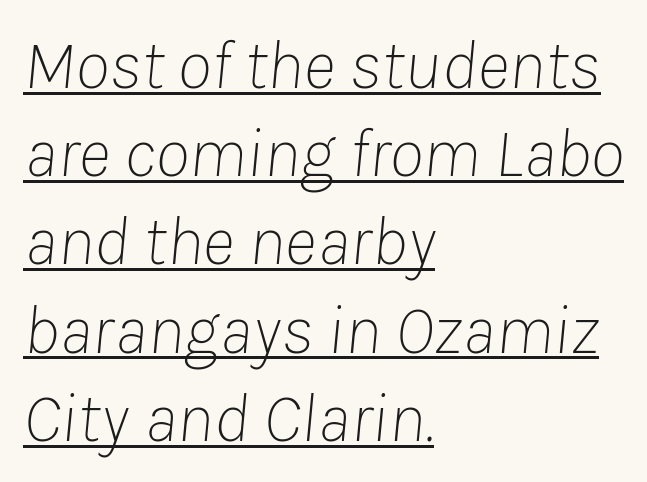
Q: Is the text bold? A: No.
Q: Is the text italic (slanted)? A: Yes, it leans right by about 8 degrees.
Q: Is the text underlined? A: Yes.
Q: How is the paragraph aligned? A: Left-aligned.
Q: Is the spacing between letters normal or unusually wide? A: Normal.
Q: Is the spacing between lines tight, normal or loose? A: Normal.
Q: Width (condensed, normal, or wide)? A: Normal.
Q: Stroke contrast? A: Low.
Q: x-height? A: Medium.
Q: Monospaced? A: No.
